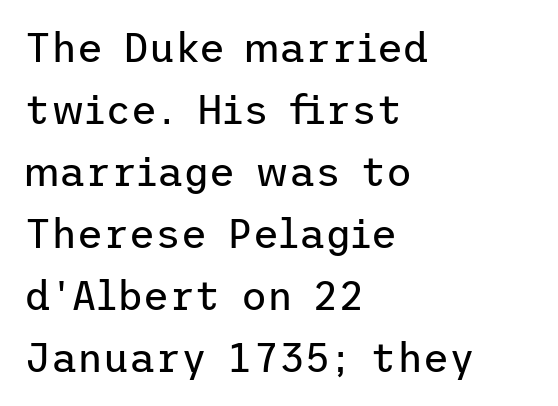
{"serif": "no", "italic": "no", "bold": "no", "weight": "regular", "width": "normal", "stroke_contrast": "low", "x_height": "medium", "underline": "no", "align": "left", "line_spacing": "normal", "line_spacing_ratio": 1.55, "letter_spacing": "normal", "letter_spacing_em": 0.0, "glyph_px": 40}
